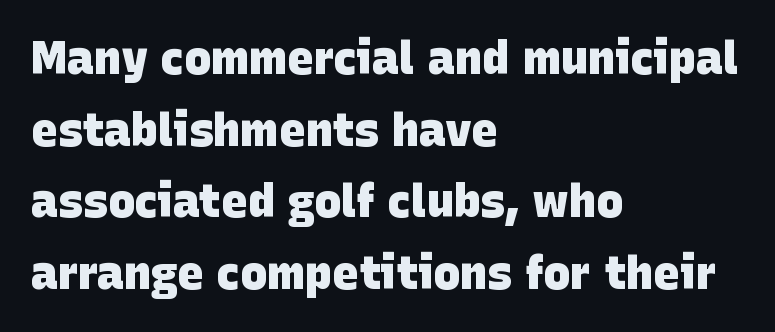
Q: Is the text bold? A: Yes.
Q: Is the typeface a serif or a sans-serif typeface? A: Sans-serif.
Q: Is the text underlined? A: No.
Q: How is the paragraph aligned? A: Left-aligned.
Q: Is the spacing between letters normal or unusually wide? A: Normal.
Q: Is the spacing between lines tight, normal or loose? A: Normal.
Q: Width (condensed, normal, or wide)? A: Normal.
Q: Stroke contrast? A: Low.
Q: x-height? A: Large.
Q: Monospaced? A: No.
